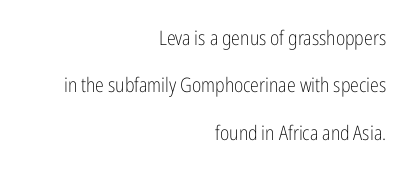
The image shows 20 px text type, upright; set right-aligned, loose line spacing (2.37x), normal letter spacing, not underlined.
